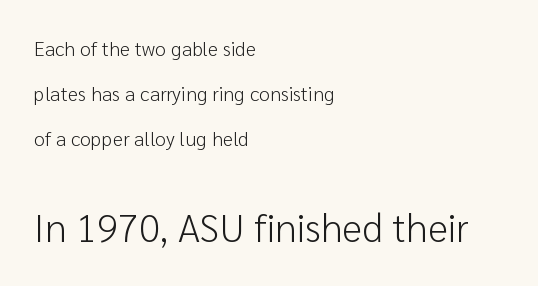
Glance below the letters and you will spot only blank space. Each word holds together tightly as a unit, with standard inter-letter gaps. Stroke mass is kept to a normal reading level or below. The block sitting lower on the canvas is the one with enlarged characters. Line starts are locked; line ends wander. Students, observe: this is what heavily led, spacious text looks like.
